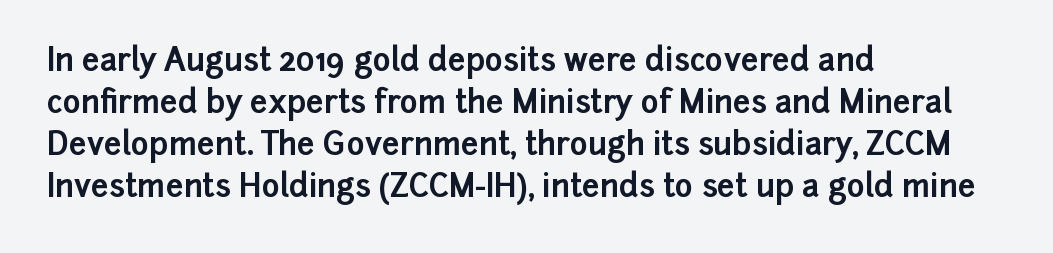
{"serif": "no", "italic": "no", "bold": "yes", "weight": "bold", "width": "normal", "stroke_contrast": "low", "x_height": "medium", "monospaced": "no", "underline": "no", "align": "left", "line_spacing": "normal", "line_spacing_ratio": 1.36, "letter_spacing": "normal", "letter_spacing_em": 0.0, "glyph_px": 31}
